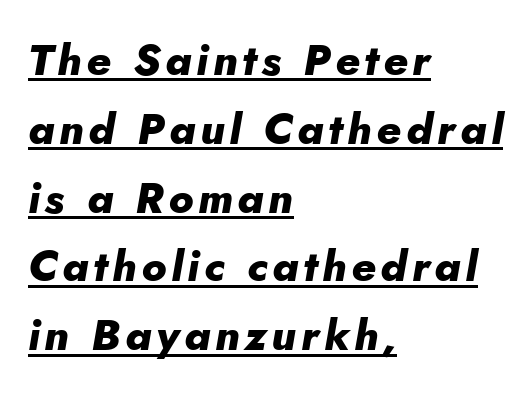
The space between consecutive lines is moderate. A classic flush-left, rag-right setting is used for this passage. Set as a true bold cut, around the 700 mark. Compared with ordinary roman type, these characters are visibly tilted. Looks like regular typesetting: each glyph gets only the width it needs. A baseline rule has been typeset under these characters.
